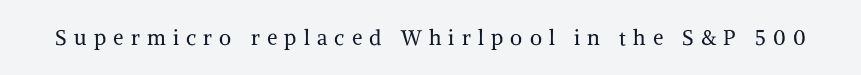
No heavy texture on the line: the type isn't bold. Underlining? Definitely not there. You can tell it's not italic because the verticals are truly vertical. Look at the tracking — it's clearly loosened, letters drifting apart.
